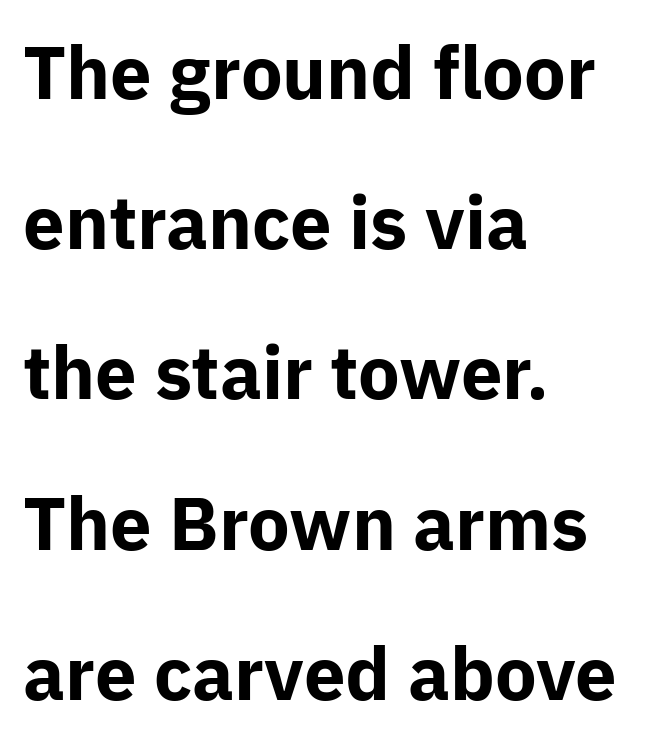
Q: Is the text bold? A: Yes.
Q: Is the text italic (slanted)? A: No, it is upright.
Q: Is the typeface a serif or a sans-serif typeface? A: Sans-serif.
Q: Is the text underlined? A: No.
Q: How is the paragraph aligned? A: Left-aligned.
Q: Is the spacing between letters normal or unusually wide? A: Normal.
Q: Is the spacing between lines tight, normal or loose? A: Loose.
Q: Width (condensed, normal, or wide)? A: Normal.
Q: Stroke contrast? A: Low.
Q: x-height? A: Medium.
Q: Monospaced? A: No.
